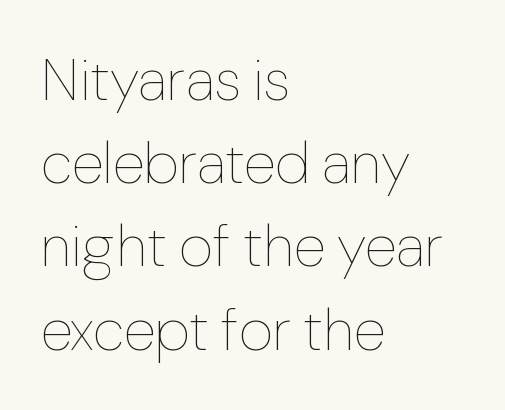
{"italic": "no", "bold": "no", "weight": "thin", "width": "normal", "stroke_contrast": "low", "x_height": "medium", "monospaced": "no", "underline": "no", "align": "left", "line_spacing": "normal", "line_spacing_ratio": 1.41, "letter_spacing": "normal", "letter_spacing_em": 0.0, "glyph_px": 59}
